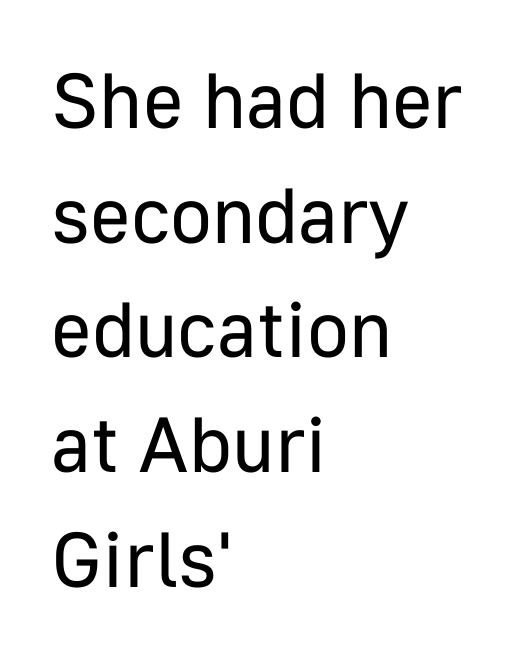
Q: Is the text bold? A: No.
Q: Is the text italic (slanted)? A: No, it is upright.
Q: Is the typeface a serif or a sans-serif typeface? A: Sans-serif.
Q: Is the text underlined? A: No.
Q: How is the paragraph aligned? A: Left-aligned.
Q: Is the spacing between letters normal or unusually wide? A: Normal.
Q: Is the spacing between lines tight, normal or loose? A: Normal.
Q: Width (condensed, normal, or wide)? A: Normal.
Q: Stroke contrast? A: Low.
Q: x-height? A: Medium.
Q: Monospaced? A: No.
